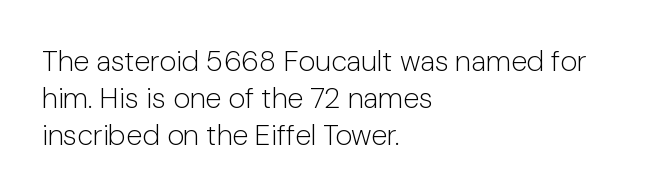
The image shows 29 px light sans-serif type, upright; set left-aligned, normal line spacing (1.27x), normal letter spacing, not underlined; low stroke contrast and a medium x-height.
